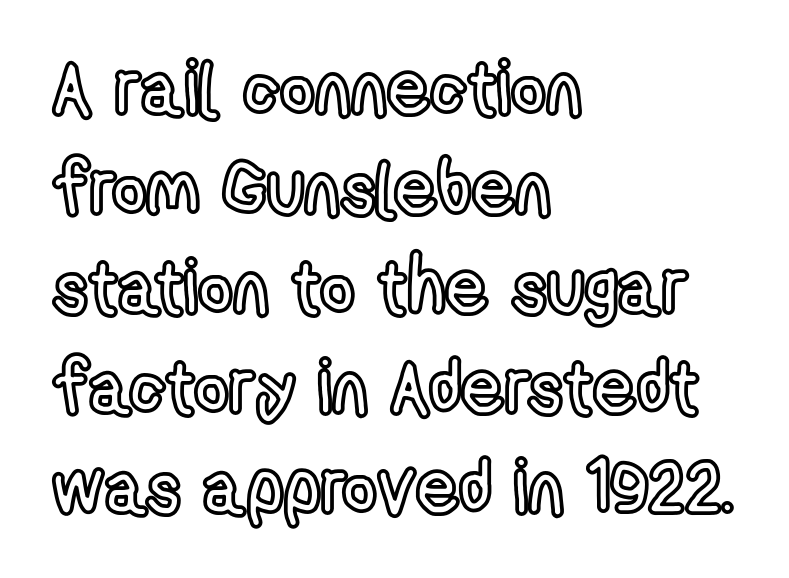
{"italic": "no", "width": "condensed", "x_height": "medium", "monospaced": "no", "underline": "no", "align": "left", "line_spacing": "normal", "line_spacing_ratio": 1.33, "letter_spacing": "normal", "letter_spacing_em": 0.0, "glyph_px": 75}
